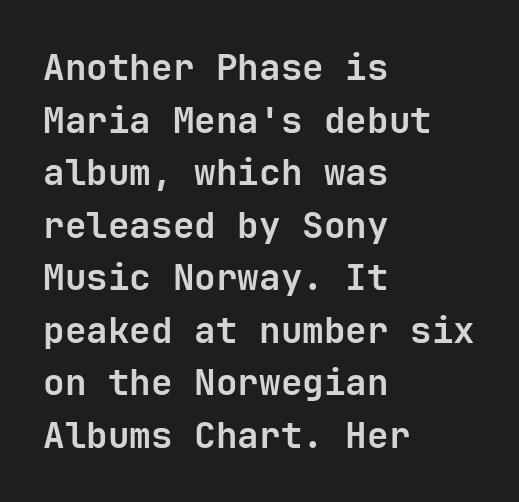
{"serif": "no", "italic": "no", "bold": "yes", "weight": "bold", "width": "normal", "stroke_contrast": "low", "x_height": "medium", "monospaced": "yes", "underline": "no", "align": "left", "line_spacing": "normal", "line_spacing_ratio": 1.46, "letter_spacing": "normal", "letter_spacing_em": 0.0, "glyph_px": 36}
